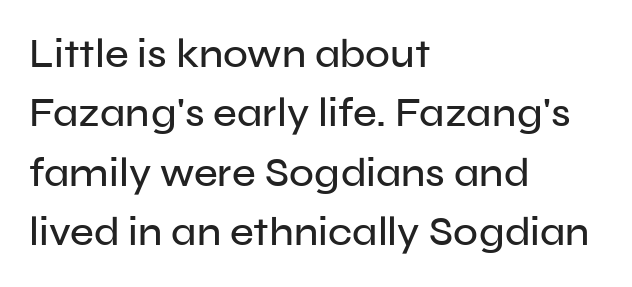
Reading down the block, your eye returns to a fixed left position each line. Proportional: the letters do not fall into vertical columns. The passage shown is typeset with a sans-serif family. Whoever set this chose a conventional vertical rhythm. Rule under the text: the space is simply empty.
